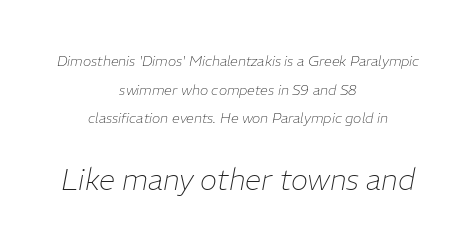
The image shows 29 px thin type, italic (leaning right); set centered, loose line spacing (2.04x), normal letter spacing, not underlined; the second (bottom) block is 2.07x larger; low stroke contrast and a medium x-height.
